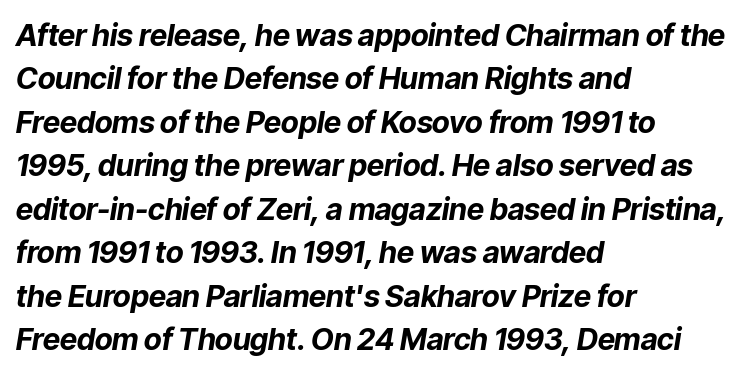
The whole block is typeset with a tilt. Proportional: the letters do not fall into vertical columns. Does the copy run flush right? No — it runs flush left. The passage shown stacks its lines at a standard gap. Look at the tracking — it's just the regular setting, nothing added. Thick stems and heavy bowls — unmistakably bold.
